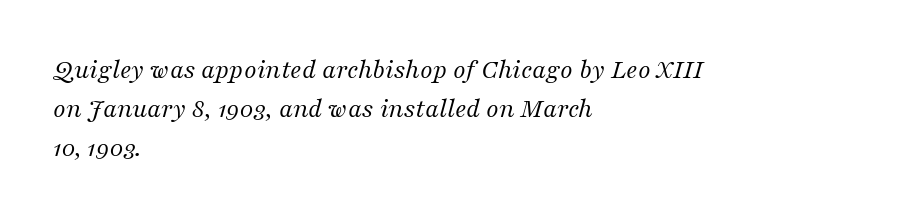
Q: Is the text bold? A: No.
Q: Is the text italic (slanted)? A: Yes, it leans right by about 16 degrees.
Q: Is the typeface a serif or a sans-serif typeface? A: Serif.
Q: Is the text underlined? A: No.
Q: How is the paragraph aligned? A: Left-aligned.
Q: Is the spacing between letters normal or unusually wide? A: Normal.
Q: Is the spacing between lines tight, normal or loose? A: Normal.
Q: Width (condensed, normal, or wide)? A: Normal.
Q: Stroke contrast? A: Medium.
Q: x-height? A: Medium.
Q: Monospaced? A: No.
